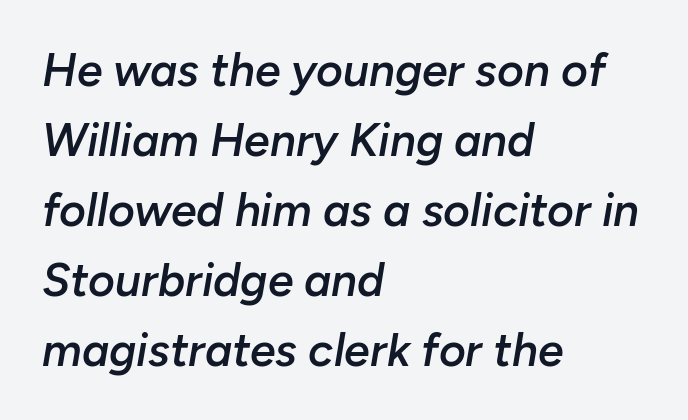
The tracking reads as untouched default to a designer's eye. Each glyph is drawn with semibold strokes, heavier than normal yet not fully bold. Italic? Definitely — the glyphs are oblique. The rows are spaced the way most documents space them. Caption: multi-line text, flush left, ragged right. The foot of each line stays bare and open.
